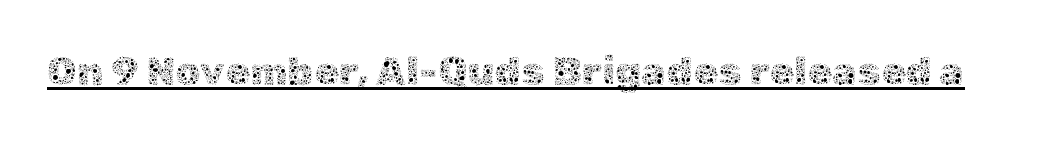
The image shows 40 px thin type, upright; set normal letter spacing, underlined; a medium x-height.
